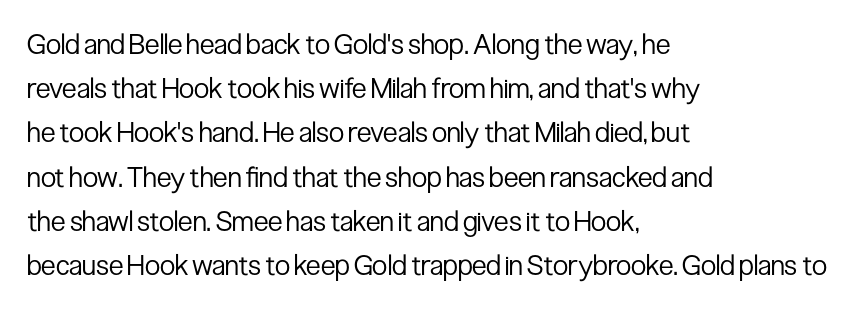
Vertical stems look standard width or narrower in stroke. This block has exactly the height ordinary leading produces. Serif or sans? Sans — the stroke terminals are bare. All the whitespace from short lines collects on the right. Proportional: the letters do not fall into vertical columns.
